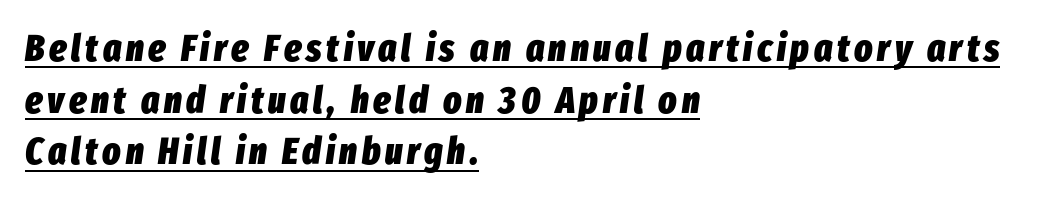
Q: Is the text bold? A: Yes.
Q: Is the text italic (slanted)? A: Yes, it leans right by about 8 degrees.
Q: Is the text underlined? A: Yes.
Q: How is the paragraph aligned? A: Left-aligned.
Q: Is the spacing between lines tight, normal or loose? A: Normal.
Q: Width (condensed, normal, or wide)? A: Condensed.
Q: Stroke contrast? A: Low.
Q: x-height? A: Medium.
Q: Monospaced? A: No.
